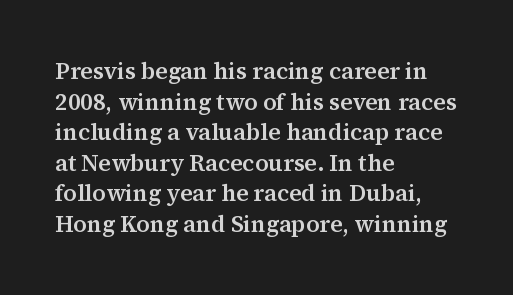
The image shows 23 px text type, upright; set left-aligned, normal line spacing (1.33x), normal letter spacing, not underlined.
